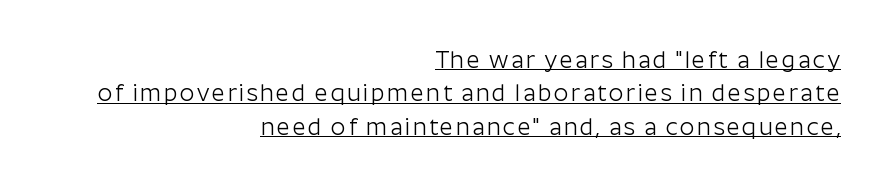
{"italic": "no", "bold": "no", "underline": "yes", "align": "right", "line_spacing": "normal", "line_spacing_ratio": 1.45, "glyph_px": 23}
